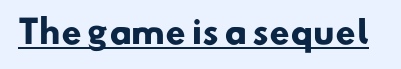
Default kerning and tracking; the words read as compact shapes. The typesetting leans heavy: a genuine bold. This sample has the flowing, uneven cadence of proportional lettering. This sample uses a sans-serif face. Somebody hit Ctrl+U on this one — the words are underlined.
